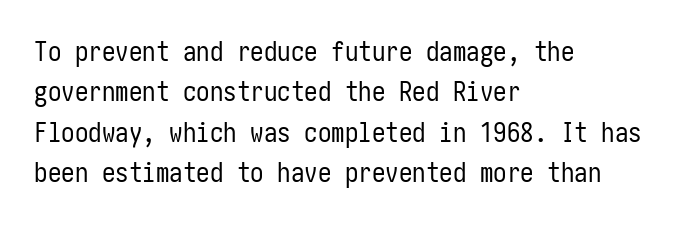
Q: Is the text bold? A: No.
Q: Is the text italic (slanted)? A: No, it is upright.
Q: Is the text underlined? A: No.
Q: How is the paragraph aligned? A: Left-aligned.
Q: Is the spacing between letters normal or unusually wide? A: Normal.
Q: Is the spacing between lines tight, normal or loose? A: Normal.
